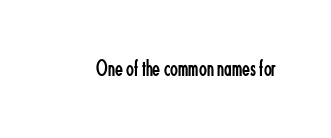
The type is set solid horizontally, with unmodified tracking. Words float on clear page, feet unadorned. A quiet, ordinary-to-light weight characterises the typeface. The type sits square on the baseline with zero lean.
